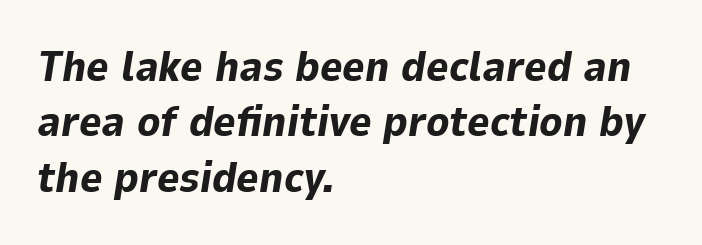
Is this a fixed-width face? No — the glyphs have proportional, varying widths. The rows are spaced the way most documents space them. Weight check: bold — yes, fully. Inter-character spacing is left at the font's built-in metrics.
